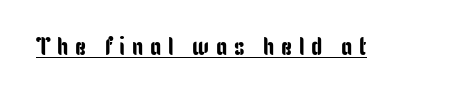
{"italic": "no", "underline": "yes", "letter_spacing": "wide", "letter_spacing_em": 0.27, "glyph_px": 25}
